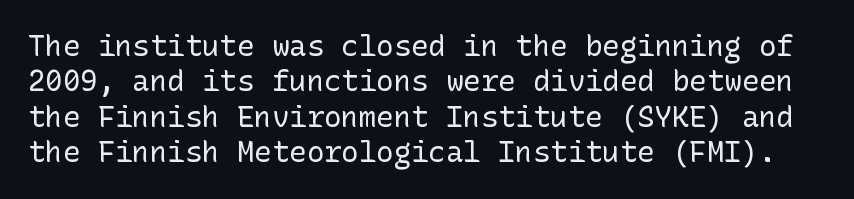
{"serif": "no", "italic": "no", "bold": "no", "weight": "regular", "width": "normal", "stroke_contrast": "low", "x_height": "medium", "underline": "no", "line_spacing_ratio": 1.22, "letter_spacing": "normal", "letter_spacing_em": 0.0, "glyph_px": 29}
